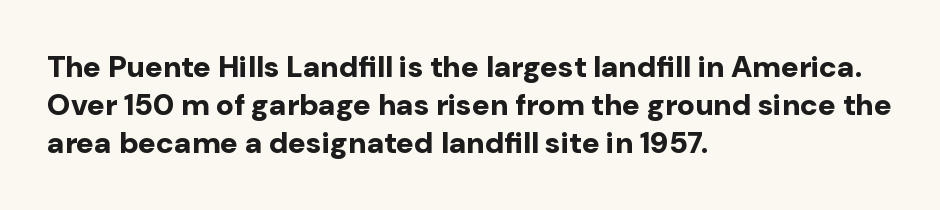
Q: Is the text bold? A: Yes.
Q: Is the text italic (slanted)? A: No, it is upright.
Q: Is the typeface a serif or a sans-serif typeface? A: Sans-serif.
Q: Is the text underlined? A: No.
Q: How is the paragraph aligned? A: Left-aligned.
Q: Is the spacing between letters normal or unusually wide? A: Normal.
Q: Is the spacing between lines tight, normal or loose? A: Normal.
Q: Width (condensed, normal, or wide)? A: Normal.
Q: Stroke contrast? A: Low.
Q: x-height? A: Medium.
Q: Monospaced? A: No.
